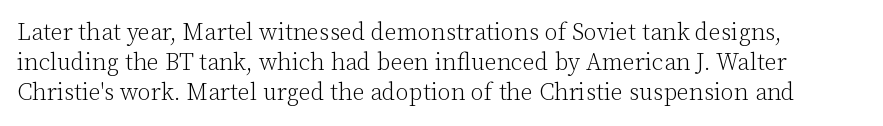
{"italic": "no", "bold": "no", "underline": "no", "line_spacing_ratio": 1.24, "letter_spacing": "normal", "letter_spacing_em": 0.0, "glyph_px": 24}
